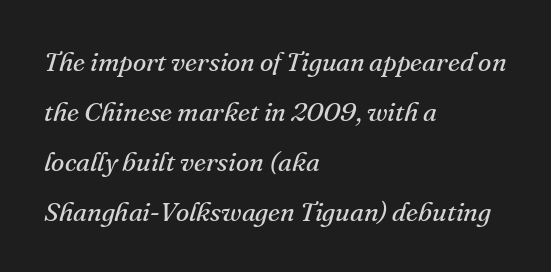
Q: Is the text bold? A: No.
Q: Is the text italic (slanted)? A: Yes, it leans right by about 16 degrees.
Q: Is the text underlined? A: No.
Q: How is the paragraph aligned? A: Left-aligned.
Q: Is the spacing between letters normal or unusually wide? A: Normal.
